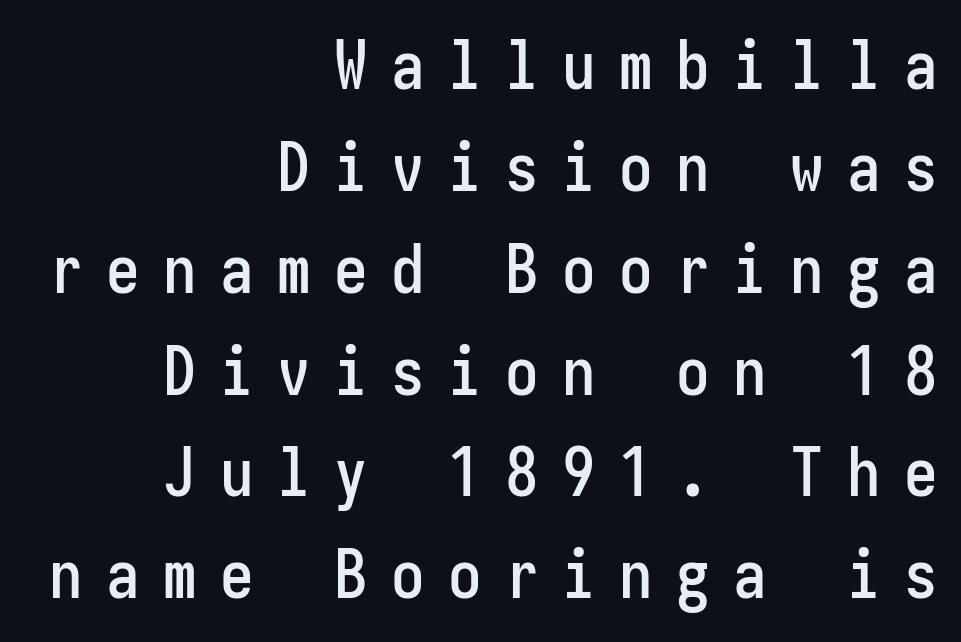
The image shows 67 px condensed sans-serif type, upright, monospaced; set right-aligned, normal line spacing (1.52x), unusually wide letter spacing (+0.35 em), not underlined; low stroke contrast and a medium x-height.
